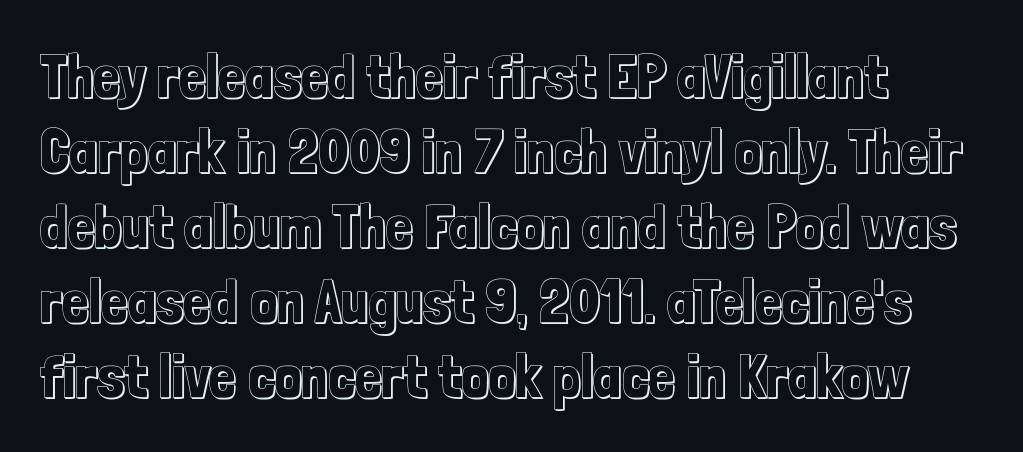
{"italic": "no", "width": "condensed", "x_height": "medium", "monospaced": "no", "underline": "no", "align": "left", "line_spacing": "normal", "line_spacing_ratio": 1.25, "letter_spacing": "normal", "letter_spacing_em": 0.0, "glyph_px": 60}
